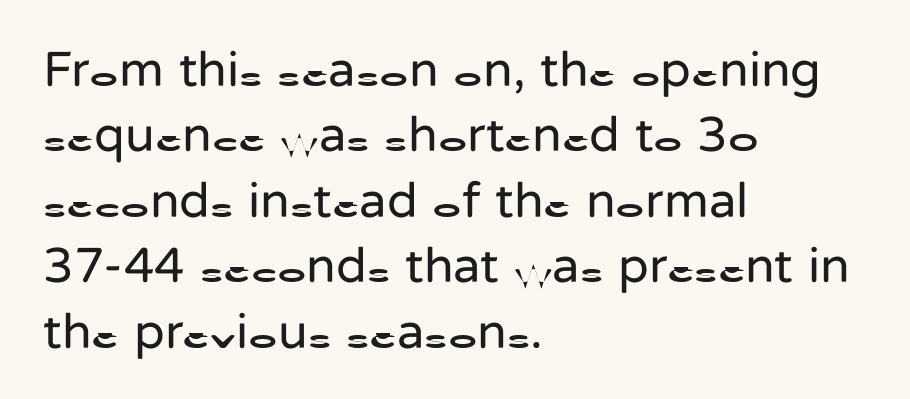
The image shows 50 px regular-weight sans-serif type, upright; set left-aligned, normal line spacing (1.31x), normal letter spacing, not underlined; low stroke contrast and a medium x-height.
